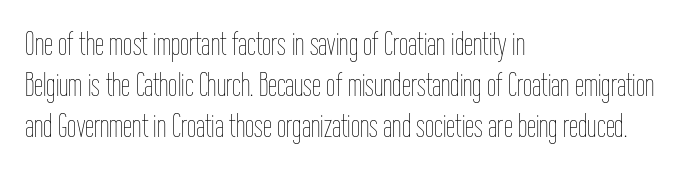
Each word holds together tightly as a unit, with standard inter-letter gaps. Is there much room between lines? A standard amount, neither cramped nor airy. Proportional: the letters do not fall into vertical columns. Unbolded letterforms with no extra heft. Italic? Not at all — the glyphs are vertical.
